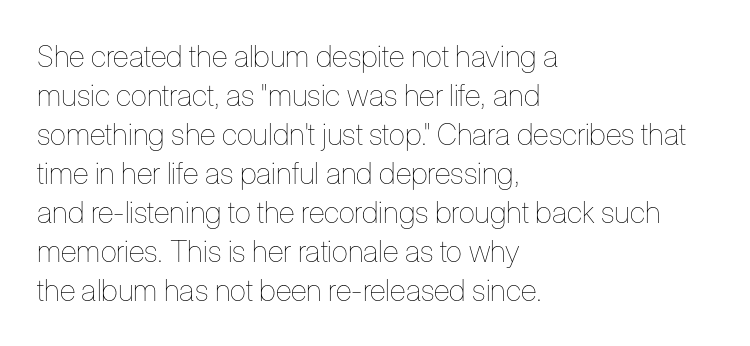
Anything drawn beneath the words? Only blank space. The rendering keeps characters at their native spacing. Unbolded letterforms with no extra heft. These lines are set flush left with a ragged right edge. A typesetter would mark this as roman, not italic. This sample has the flowing, uneven cadence of proportional lettering.
